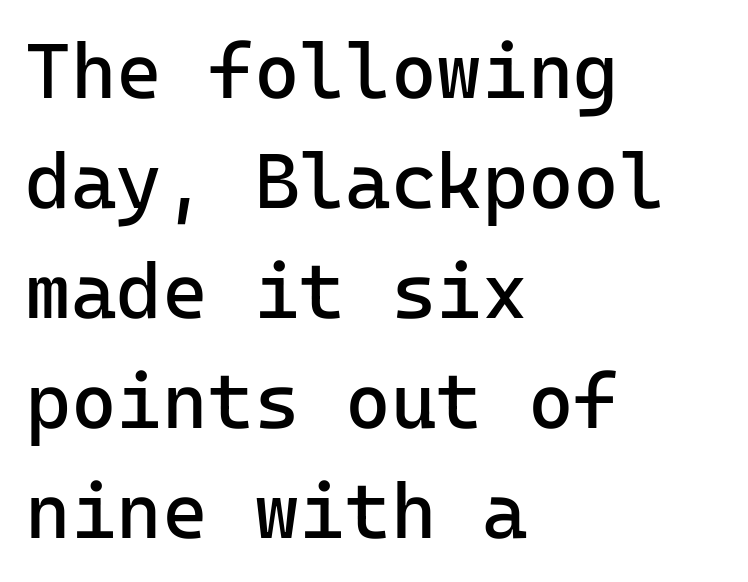
The image shows 78 px regular-weight sans-serif type, upright, monospaced; set left-aligned, normal line spacing (1.41x), normal letter spacing, not underlined; low stroke contrast and a medium x-height.
